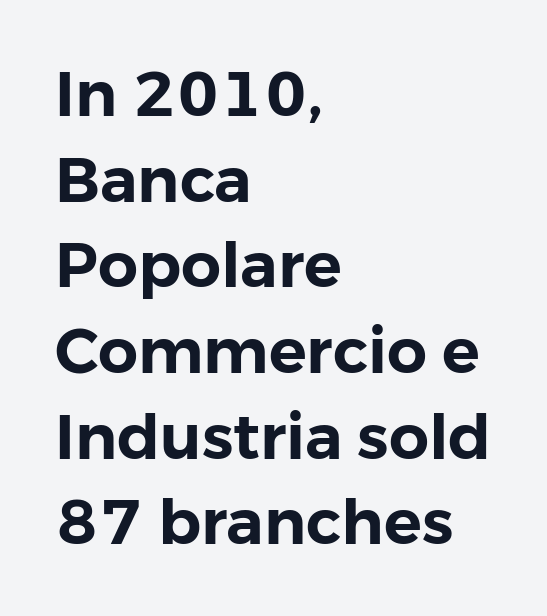
Q: Is the text italic (slanted)? A: No, it is upright.
Q: Is the typeface a serif or a sans-serif typeface? A: Sans-serif.
Q: Is the text underlined? A: No.
Q: How is the paragraph aligned? A: Left-aligned.
Q: Is the spacing between letters normal or unusually wide? A: Normal.
Q: Is the spacing between lines tight, normal or loose? A: Normal.
Q: Width (condensed, normal, or wide)? A: Normal.
Q: Stroke contrast? A: Low.
Q: x-height? A: Medium.
Q: Monospaced? A: No.
